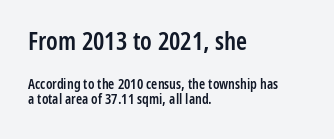
Q: Is the text bold? A: Semi-bold.
Q: Is the text italic (slanted)? A: No, it is upright.
Q: Is the text underlined? A: No.
Q: How is the paragraph aligned? A: Left-aligned.
Q: Is the spacing between letters normal or unusually wide? A: Normal.
Q: Is the spacing between lines tight, normal or loose? A: Tight.
Q: Which block of text is set in a larger size, the first (top) or the second (bottom)? A: The first (top) one.
